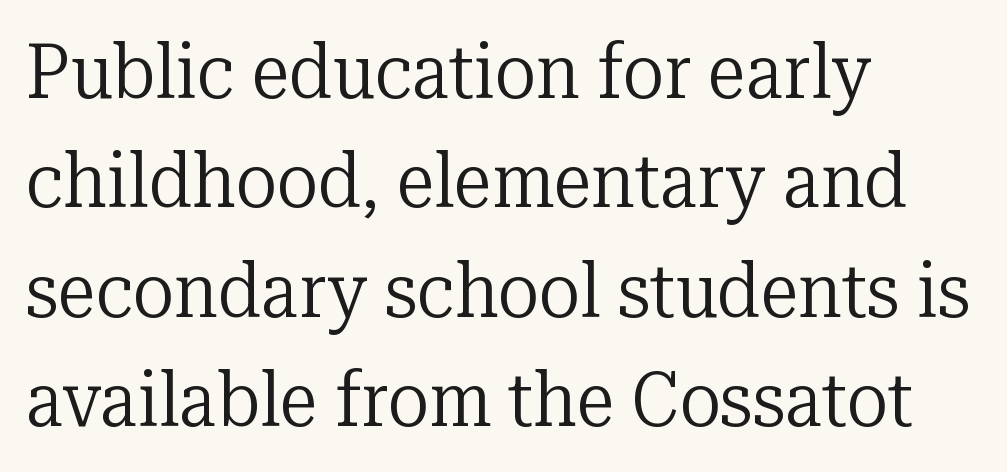
Q: Is the text bold? A: No.
Q: Is the text italic (slanted)? A: No, it is upright.
Q: Is the typeface a serif or a sans-serif typeface? A: Serif.
Q: Is the text underlined? A: No.
Q: How is the paragraph aligned? A: Left-aligned.
Q: Is the spacing between letters normal or unusually wide? A: Normal.
Q: Is the spacing between lines tight, normal or loose? A: Normal.
Q: Width (condensed, normal, or wide)? A: Normal.
Q: Stroke contrast? A: Low.
Q: x-height? A: Medium.
Q: Monospaced? A: No.
